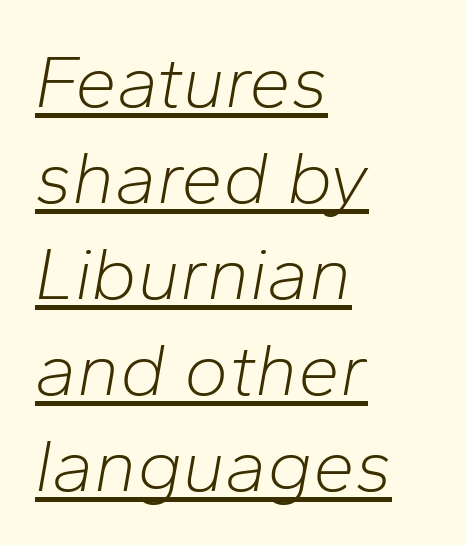
Italic: yes, the glyphs are oblique. Notice how a bar underscores the lettering throughout. The line texture is even and compact thanks to regular tracking. The ragged edge is on the right, which tells us the setting is flush left.
